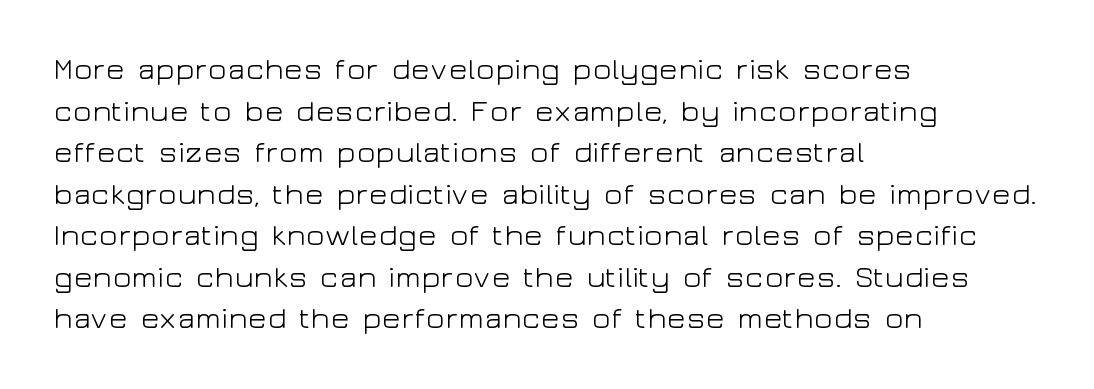
{"serif": "no", "italic": "no", "bold": "no", "weight": "light", "width": "wide", "stroke_contrast": "low", "x_height": "medium", "monospaced": "no", "underline": "no", "align": "left", "line_spacing": "normal", "line_spacing_ratio": 1.34, "letter_spacing": "normal", "letter_spacing_em": 0.0, "glyph_px": 31}
